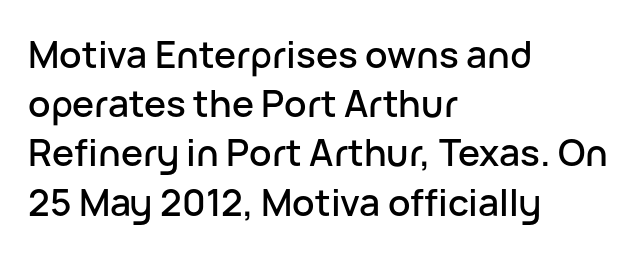
The image shows 37 px sans-serif type, upright; set left-aligned, normal line spacing (1.33x), normal letter spacing, not underlined; low stroke contrast and a medium x-height.
